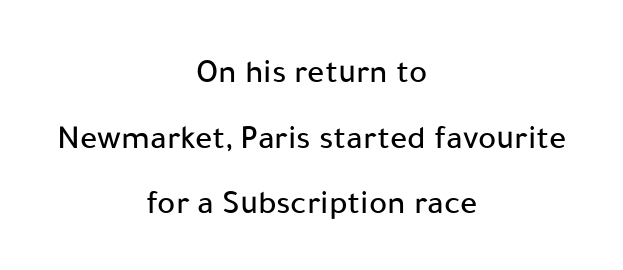
{"serif": "no", "italic": "no", "width": "normal", "stroke_contrast": "low", "x_height": "medium", "monospaced": "no", "underline": "no", "align": "center", "line_spacing": "loose", "line_spacing_ratio": 1.93, "letter_spacing": "normal", "letter_spacing_em": 0.0, "glyph_px": 34}
